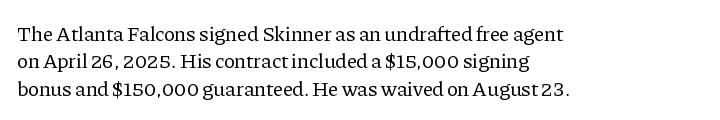
{"italic": "no", "bold": "no", "underline": "no", "align": "left", "line_spacing": "normal", "line_spacing_ratio": 1.3, "letter_spacing": "normal", "letter_spacing_em": 0.0, "glyph_px": 21}
